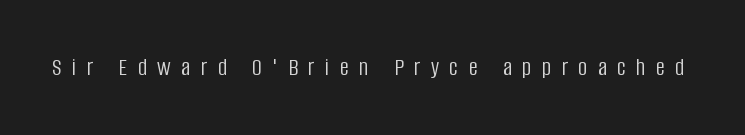
Plain, unruled lines of type. Upright lettering throughout. Compared with a typical body face, this is equally light or lighter still. Characters follow at a spacing far wider than the type designer built in.
